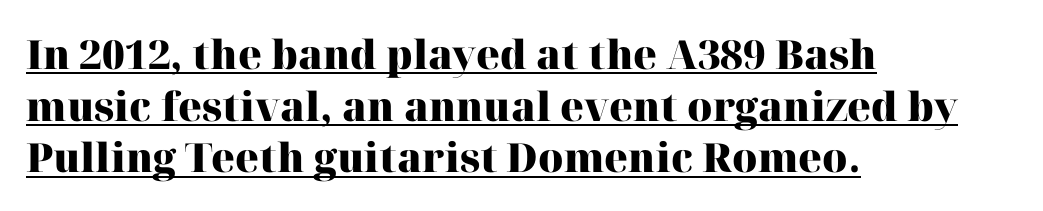
How heavy is the stroke? Heavy — this is a bold. Between one letter and the next there's only the usual sliver of space. What kind of face is this? One with serifs. Check the space under the baseline: a stroke is drawn there.
